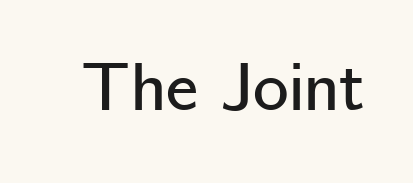
Note: no serifs on the glyphs. The foot of each line stays bare and open. The lettering stays uniformly vertical, giving the passage a roman look. Note the varied advance widths — an 'i' is clearly narrower than an 'm'. Characters follow at the spacing the type designer built in.
